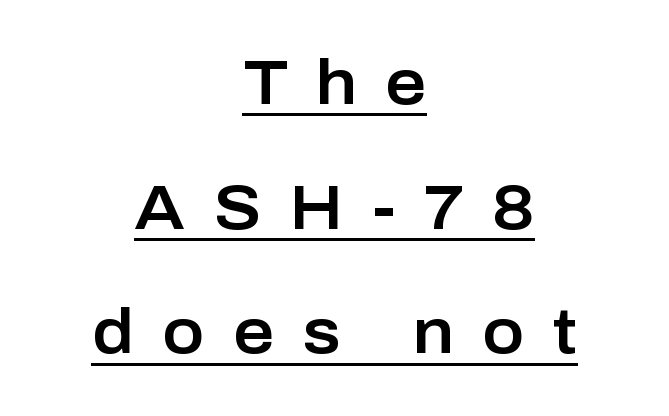
Q: Is the text italic (slanted)? A: No, it is upright.
Q: Is the typeface a serif or a sans-serif typeface? A: Sans-serif.
Q: Is the text underlined? A: Yes.
Q: How is the paragraph aligned? A: Centered.
Q: Is the spacing between letters normal or unusually wide? A: Unusually wide.
Q: Is the spacing between lines tight, normal or loose? A: Loose.
Q: Width (condensed, normal, or wide)? A: Normal.
Q: Stroke contrast? A: Low.
Q: x-height? A: Medium.
Q: Monospaced? A: No.
